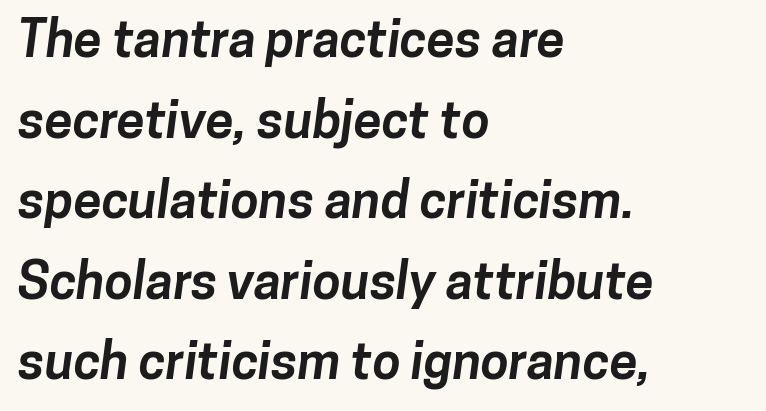
The image shows 51 px bold sans-serif type; set left-aligned, normal line spacing (1.58x), normal letter spacing, not underlined; low stroke contrast and a medium x-height.
